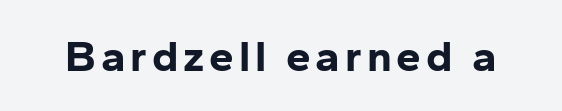
This sample has the flowing, uneven cadence of proportional lettering. The letters stand upright; this is a roman face. What weight is shown? A full bold with thick strokes. Type style note: lacks serifs.
